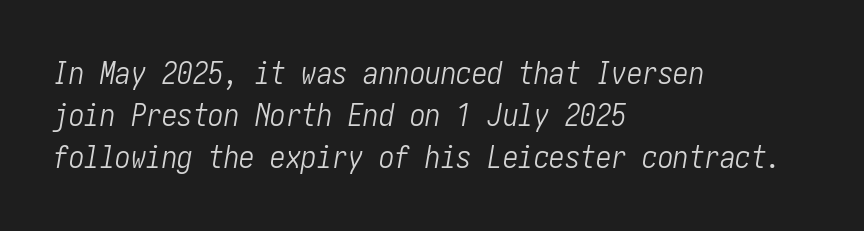
Q: Is the text bold? A: No.
Q: Is the text italic (slanted)? A: Yes, it leans right by about 10 degrees.
Q: Is the text underlined? A: No.
Q: How is the paragraph aligned? A: Left-aligned.
Q: Is the spacing between letters normal or unusually wide? A: Normal.
Q: Is the spacing between lines tight, normal or loose? A: Normal.
Q: Width (condensed, normal, or wide)? A: Condensed.
Q: Stroke contrast? A: Low.
Q: x-height? A: Medium.
